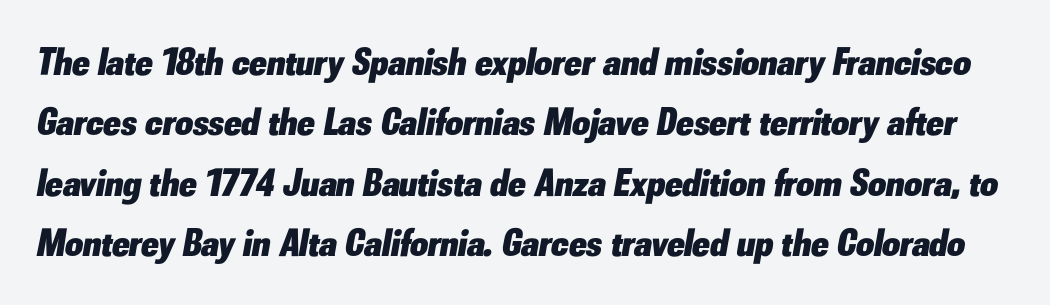
The image shows 39 px heavy type, italic (leaning right); set normal line spacing (1.55x), normal letter spacing, not underlined; low stroke contrast and a small x-height.
